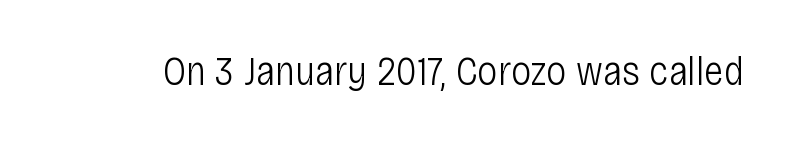
{"serif": "no", "italic": "no", "bold": "no", "weight": "light", "width": "condensed", "stroke_contrast": "low", "x_height": "large", "monospaced": "no", "underline": "no", "letter_spacing": "normal", "letter_spacing_em": 0.0, "glyph_px": 41}
